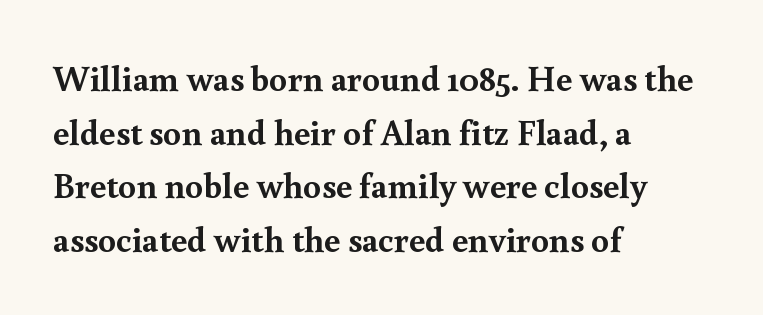
To sum up the face: it has serifs. Think of a printed novel: that variable character pitch is what you see here. Strokes here are thick enough to call this a true bold. This sample is left-justified, so line endings fall wherever the words run out. Horizontal bands of white between lines are of average thickness.
